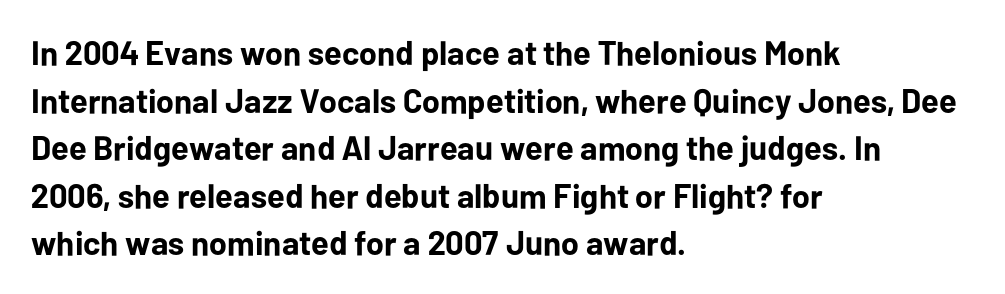
Spacing verdict: proportional, widths tailored to each character. Spacing between characters is what you'd get straight out of the box. Plenty of ink on the page — the face is bold. The typeface chosen for these lines omits serifs. The rows are spaced the way most documents space them. The rag falls on the right side of this text block.
